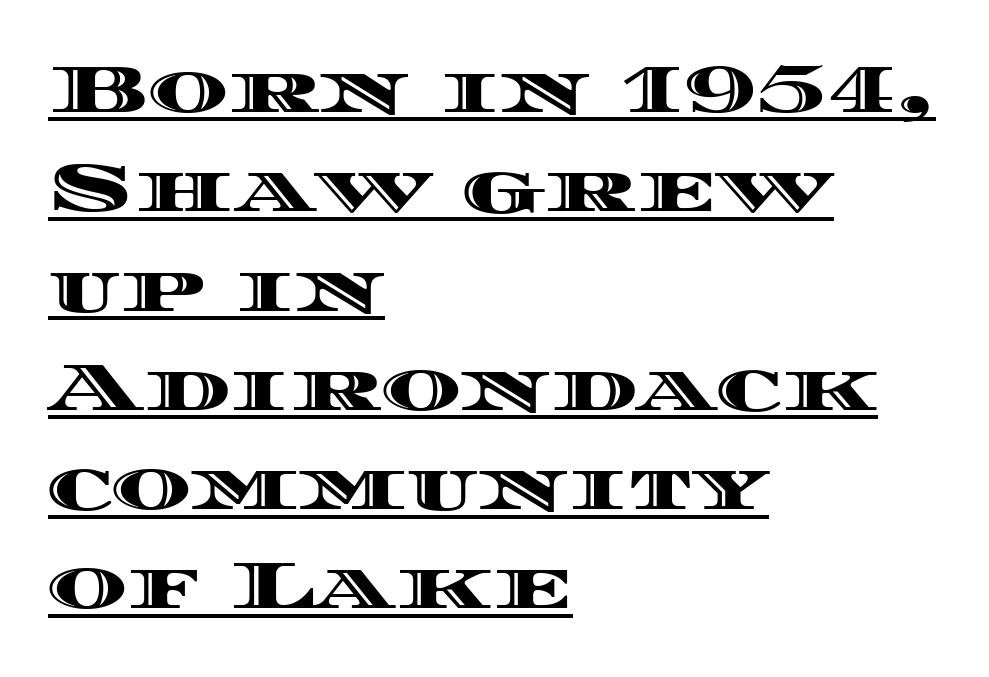
Q: Is the text italic (slanted)? A: No, it is upright.
Q: Is the text underlined? A: Yes.
Q: How is the paragraph aligned? A: Left-aligned.
Q: Is the spacing between letters normal or unusually wide? A: Normal.
Q: Is the spacing between lines tight, normal or loose? A: Normal.
Q: Width (condensed, normal, or wide)? A: Wide.
Q: x-height? A: Large.
Q: Monospaced? A: No.
